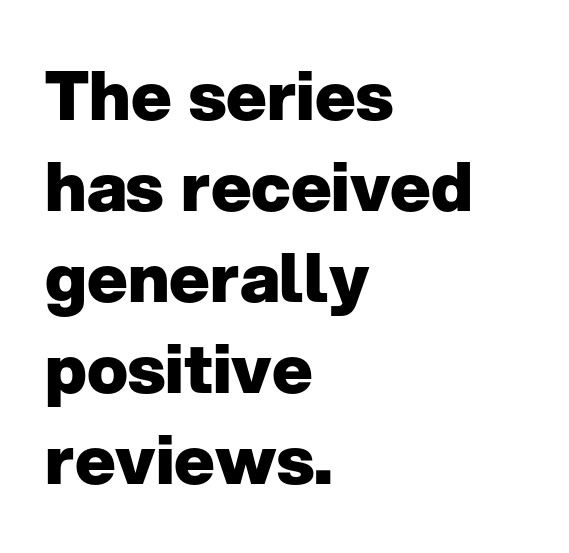
Look at the bottom of the vertical strokes: they stop flat, with no serifs. The gaps between neighbouring characters are ordinary and unremarkable. Is there any slant? The stems are plumb. Reading down the column, the eye jumps a familiar distance to each next line.
